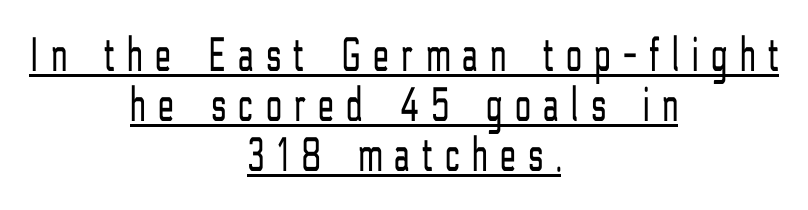
{"serif": "no", "italic": "no", "bold": "no", "weight": "light", "width": "condensed", "stroke_contrast": "low", "x_height": "medium", "monospaced": "no", "underline": "yes", "align": "center", "line_spacing": "tight", "line_spacing_ratio": 1.0, "letter_spacing": "wide", "letter_spacing_em": 0.26, "glyph_px": 50}
